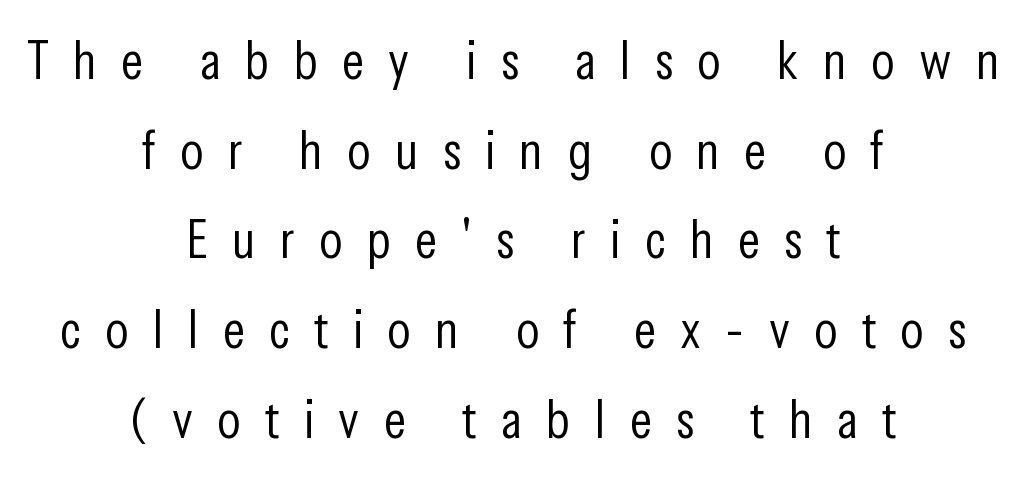
The strokes are not fattened; the text isn't bold. Think of a printed novel: that variable character pitch is what you see here. Vertically, the passage feels balanced, rows spaced as you'd expect. Descenders are the only things crossing below the line.
